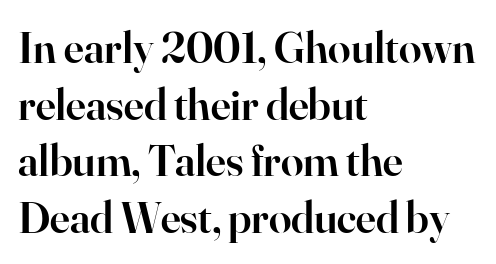
The image shows 45 px semibold serif type, upright; set left-aligned, normal line spacing (1.26x), normal letter spacing, not underlined; high stroke contrast and a small x-height.
